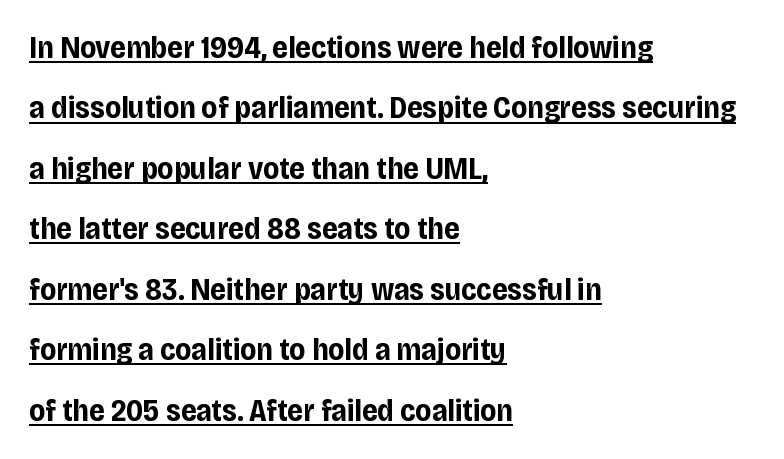
Q: Is the text bold? A: Yes.
Q: Is the text italic (slanted)? A: No, it is upright.
Q: Is the typeface a serif or a sans-serif typeface? A: Sans-serif.
Q: Is the text underlined? A: Yes.
Q: How is the paragraph aligned? A: Left-aligned.
Q: Is the spacing between letters normal or unusually wide? A: Normal.
Q: Is the spacing between lines tight, normal or loose? A: Loose.
Q: Width (condensed, normal, or wide)? A: Condensed.
Q: Stroke contrast? A: Low.
Q: x-height? A: Large.
Q: Monospaced? A: No.
